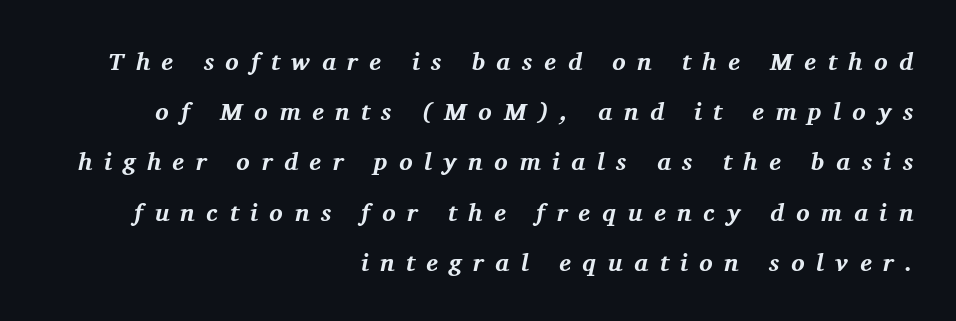
The image shows 25 px bold type, italic (leaning right); set right-aligned, loose line spacing (2.01x), unusually wide letter spacing (+0.46 em), not underlined.
